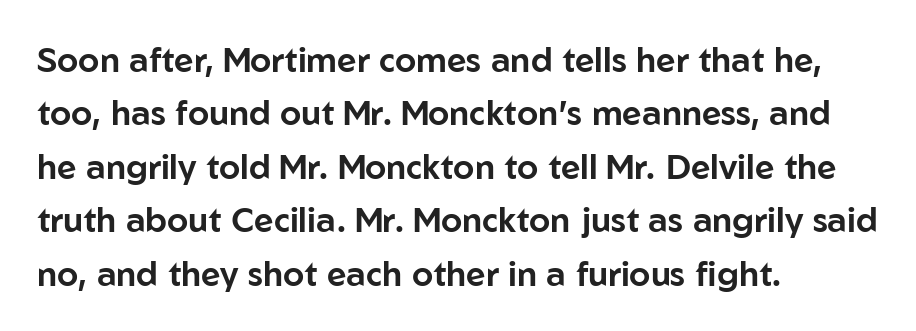
Q: Is the text italic (slanted)? A: No, it is upright.
Q: Is the typeface a serif or a sans-serif typeface? A: Sans-serif.
Q: Is the text underlined? A: No.
Q: How is the paragraph aligned? A: Left-aligned.
Q: Is the spacing between letters normal or unusually wide? A: Normal.
Q: Is the spacing between lines tight, normal or loose? A: Normal.
Q: Width (condensed, normal, or wide)? A: Normal.
Q: Stroke contrast? A: Low.
Q: x-height? A: Medium.
Q: Monospaced? A: No.
